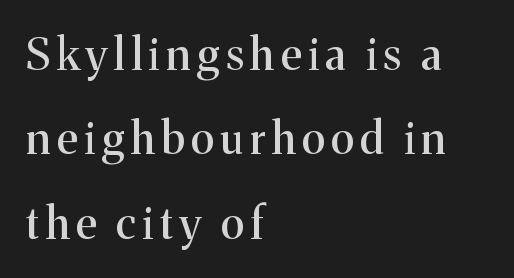
Q: Is the text italic (slanted)? A: No, it is upright.
Q: Is the typeface a serif or a sans-serif typeface? A: Serif.
Q: Is the text underlined? A: No.
Q: How is the paragraph aligned? A: Left-aligned.
Q: Is the spacing between lines tight, normal or loose? A: Loose.
Q: Width (condensed, normal, or wide)? A: Normal.
Q: Stroke contrast? A: Medium.
Q: x-height? A: Medium.
Q: Monospaced? A: No.
